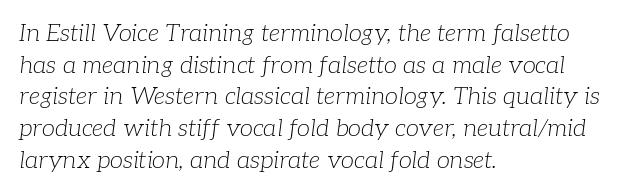
Q: Is the text bold? A: No.
Q: Is the text italic (slanted)? A: Yes, it leans right by about 7 degrees.
Q: Is the text underlined? A: No.
Q: How is the paragraph aligned? A: Left-aligned.
Q: Is the spacing between letters normal or unusually wide? A: Normal.
Q: Is the spacing between lines tight, normal or loose? A: Normal.
